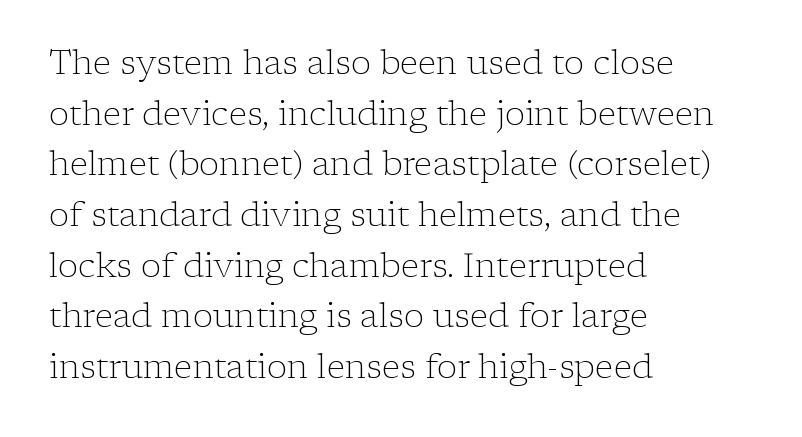
Q: Is the text bold? A: No.
Q: Is the text italic (slanted)? A: No, it is upright.
Q: Is the typeface a serif or a sans-serif typeface? A: Serif.
Q: Is the text underlined? A: No.
Q: How is the paragraph aligned? A: Left-aligned.
Q: Is the spacing between letters normal or unusually wide? A: Normal.
Q: Is the spacing between lines tight, normal or loose? A: Normal.
Q: Width (condensed, normal, or wide)? A: Normal.
Q: Stroke contrast? A: Low.
Q: x-height? A: Medium.
Q: Monospaced? A: No.
